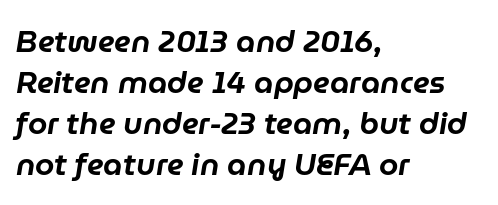
The image shows 31 px text type, italic (leaning right); set left-aligned, normal line spacing (1.32x), normal letter spacing, not underlined; low stroke contrast and a medium x-height.
